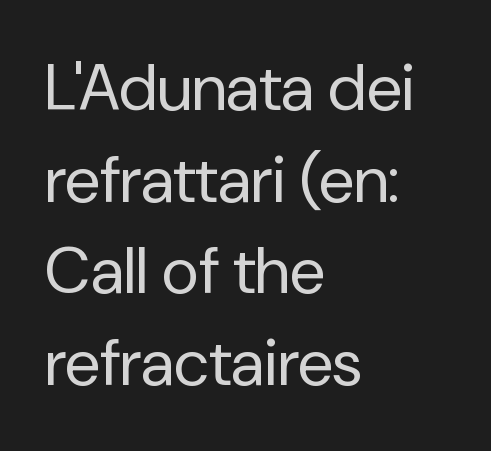
{"serif": "no", "italic": "no", "bold": "no", "weight": "regular", "width": "normal", "stroke_contrast": "low", "x_height": "medium", "monospaced": "no", "underline": "no", "align": "left", "line_spacing": "normal", "line_spacing_ratio": 1.41, "letter_spacing": "normal", "letter_spacing_em": 0.0, "glyph_px": 65}
